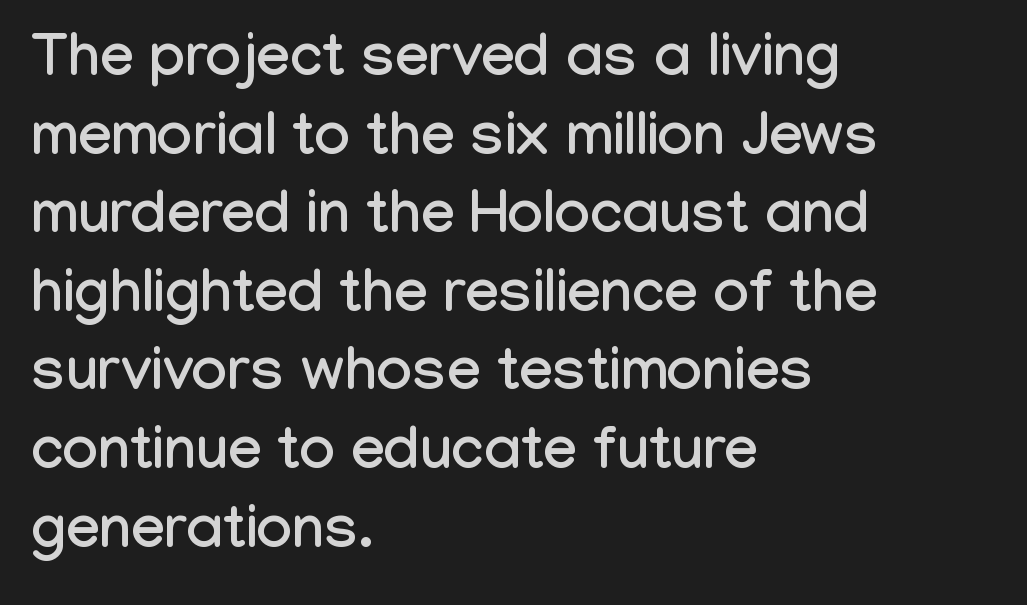
Q: Is the text italic (slanted)? A: No, it is upright.
Q: Is the typeface a serif or a sans-serif typeface? A: Sans-serif.
Q: Is the text underlined? A: No.
Q: How is the paragraph aligned? A: Left-aligned.
Q: Is the spacing between letters normal or unusually wide? A: Normal.
Q: Is the spacing between lines tight, normal or loose? A: Normal.
Q: Width (condensed, normal, or wide)? A: Condensed.
Q: Stroke contrast? A: Low.
Q: x-height? A: Medium.
Q: Monospaced? A: No.
